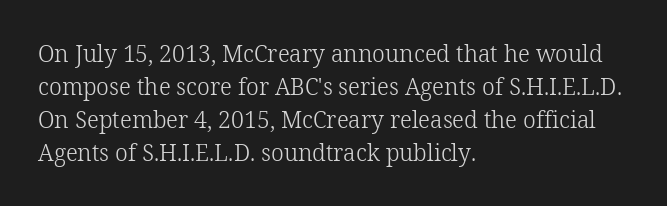
The image shows 23 px text type, upright; set left-aligned, normal line spacing (1.43x), normal letter spacing, not underlined.
